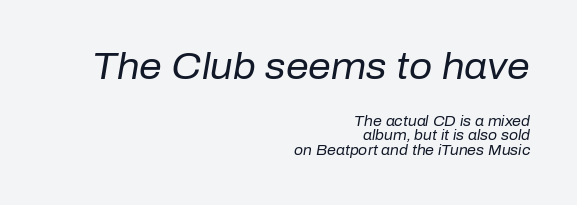
{"italic": "yes", "lean": "right", "slant_degrees": 10, "bold": "no", "weight": "regular", "width": "normal", "stroke_contrast": "low", "x_height": "medium", "monospaced": "no", "underline": "no", "align": "right", "line_spacing": "tight", "line_spacing_ratio": 1.03, "letter_spacing": "normal", "letter_spacing_em": 0.0, "larger_block": "first", "size_ratio": 2.57, "glyph_px": 36}
